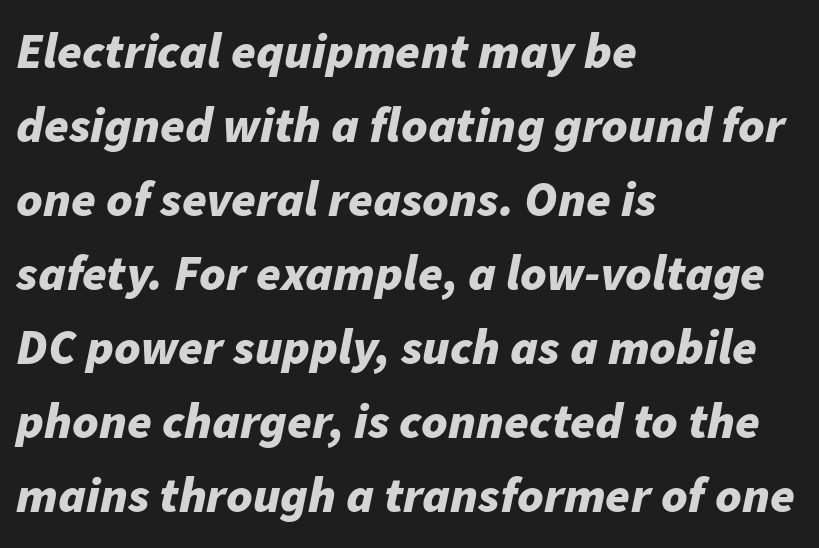
The image shows 50 px bold type, italic (leaning right); set left-aligned, normal line spacing (1.48x), normal letter spacing, not underlined; low stroke contrast and a medium x-height.
